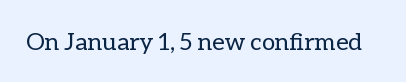
{"italic": "no", "bold": "no", "underline": "no", "letter_spacing": "normal", "letter_spacing_em": 0.0, "glyph_px": 24}
